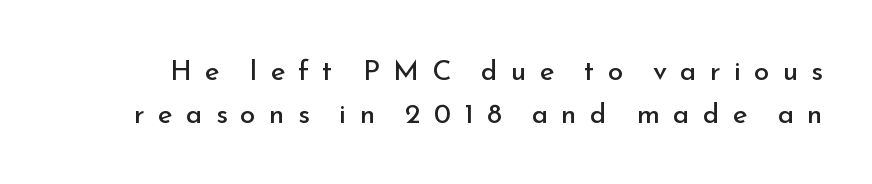
The space beneath each line is pristine and unruled. You could not count columns in this text — the font is proportionally spaced. Is there any slant? The stems are plumb. Weight class: somewhere from thin through regular. Typographically, this falls in the sans-serif category. This block has exactly the height ordinary leading produces.
